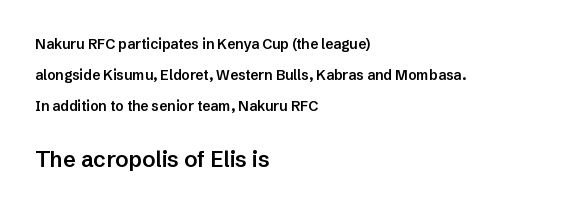
Is the letter spacing exaggerated? No — it looks like the ordinary default. You could fit nearly another row in the gap between these rows. The gap between lines stays unmarked. Short and long lines alike share a common starting point at left. The passage shown begins with its smaller block and ends with its larger one. The passage shown is semibold, sitting just below true bold.
